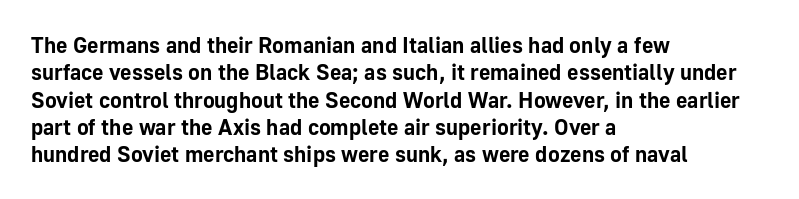
{"italic": "no", "bold": "yes", "underline": "no", "align": "left", "line_spacing_ratio": 1.24, "letter_spacing": "normal", "letter_spacing_em": 0.0, "glyph_px": 22}
